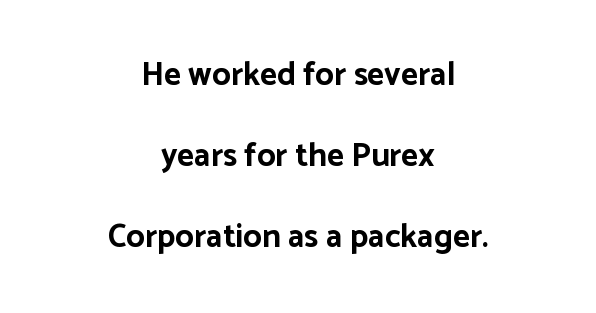
{"serif": "no", "italic": "no", "bold": "yes", "weight": "bold", "width": "normal", "stroke_contrast": "low", "x_height": "medium", "monospaced": "no", "underline": "no", "align": "center", "line_spacing": "loose", "line_spacing_ratio": 2.45, "letter_spacing": "normal", "letter_spacing_em": 0.0, "glyph_px": 33}
